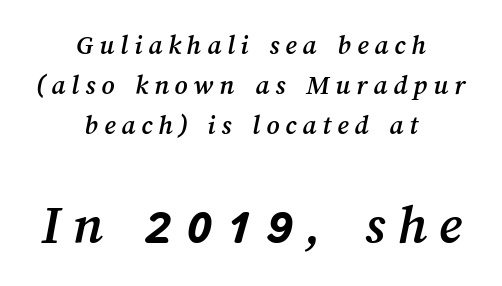
Horizontal alignment here is central, giving a formal, balanced look. In terms of leading, this rendering sits right in the middle. A typesetter would call this heavily tracked-out type. Whoever set this made the second block the dominant, larger element. Is this a fixed-width face? No — the glyphs have proportional, varying widths.
